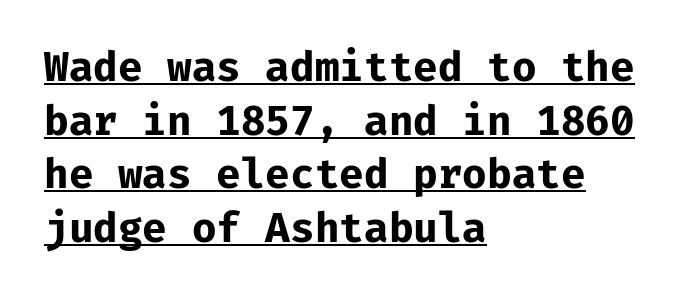
Q: Is the text bold? A: Yes.
Q: Is the text italic (slanted)? A: No, it is upright.
Q: Is the typeface a serif or a sans-serif typeface? A: Sans-serif.
Q: Is the text underlined? A: Yes.
Q: How is the paragraph aligned? A: Left-aligned.
Q: Is the spacing between letters normal or unusually wide? A: Normal.
Q: Is the spacing between lines tight, normal or loose? A: Normal.
Q: Width (condensed, normal, or wide)? A: Normal.
Q: Stroke contrast? A: Low.
Q: x-height? A: Medium.
Q: Monospaced? A: Yes.
